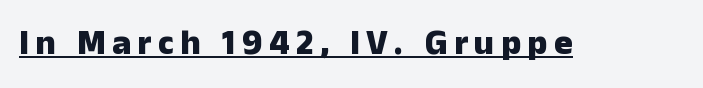
The type sits square on the baseline with zero lean. The sample's only ornament is a line tracing under the words. Is this a sans? Yes — the strokes have no serifs. The characters look thick and weighty, a clear bold. These lines are rendered in a variable-pitch font.
